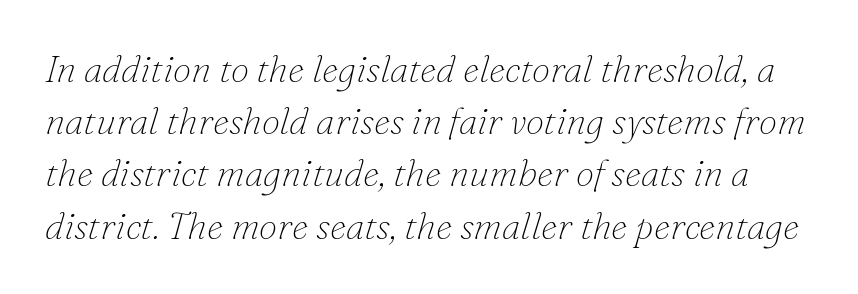
The lettering tilts uniformly, giving the passage an italic look. The weight tops out at a normal text grade. Successive baselines arrive at the customary interval. Does extra space separate the letters? No, they use regular spacing. Spacing verdict: proportional, widths tailored to each character. Words float on clear page, feet unadorned.
